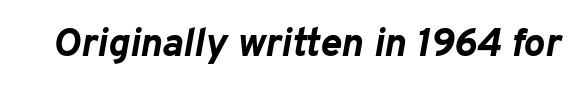
The image shows 40 px bold type, italic (leaning right); set normal letter spacing, not underlined; low stroke contrast and a medium x-height.
